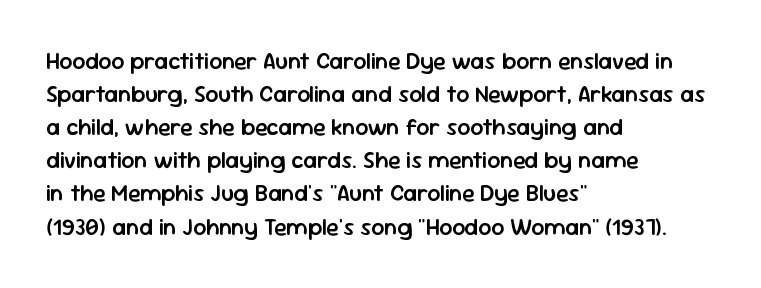
Default kerning and tracking; the words read as compact shapes. Quick note: interline space is typical. This rendering features lettering with no underline. Left-aligned paragraph, ragged on the right. The strokes are fattened partway — semibold, not bold. Italic: no, the glyphs are upright roman.
